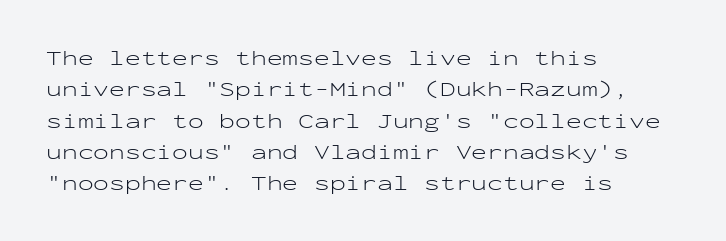
The image shows 21 px text type, upright; set left-aligned, normal line spacing (1.49x), normal letter spacing, not underlined.
